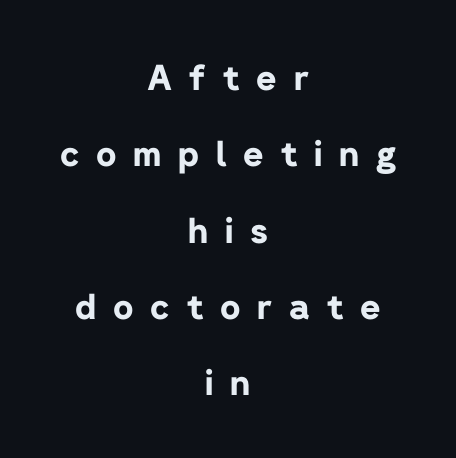
Q: Is the text bold? A: Yes.
Q: Is the text italic (slanted)? A: No, it is upright.
Q: Is the typeface a serif or a sans-serif typeface? A: Sans-serif.
Q: Is the text underlined? A: No.
Q: How is the paragraph aligned? A: Centered.
Q: Is the spacing between letters normal or unusually wide? A: Unusually wide.
Q: Is the spacing between lines tight, normal or loose? A: Loose.
Q: Width (condensed, normal, or wide)? A: Normal.
Q: Stroke contrast? A: Low.
Q: x-height? A: Medium.
Q: Monospaced? A: No.
